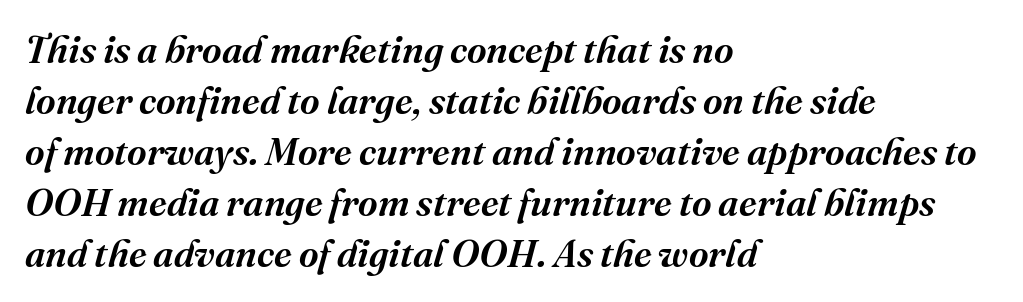
Q: Is the text bold? A: Semi-bold.
Q: Is the text italic (slanted)? A: Yes, it leans right by about 16 degrees.
Q: Is the typeface a serif or a sans-serif typeface? A: Serif.
Q: Is the text underlined? A: No.
Q: How is the paragraph aligned? A: Left-aligned.
Q: Is the spacing between letters normal or unusually wide? A: Normal.
Q: Is the spacing between lines tight, normal or loose? A: Normal.
Q: Width (condensed, normal, or wide)? A: Normal.
Q: Stroke contrast? A: Medium.
Q: x-height? A: Medium.
Q: Monospaced? A: No.
